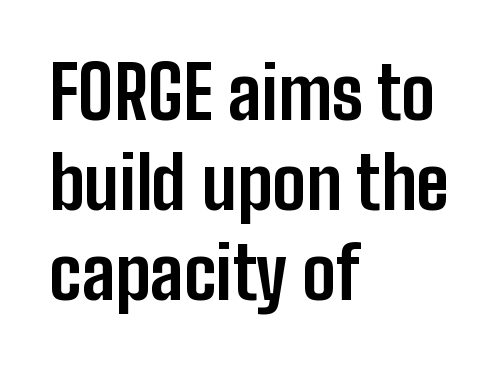
Q: Is the text bold? A: Yes.
Q: Is the text italic (slanted)? A: No, it is upright.
Q: Is the typeface a serif or a sans-serif typeface? A: Sans-serif.
Q: Is the text underlined? A: No.
Q: How is the paragraph aligned? A: Left-aligned.
Q: Is the spacing between letters normal or unusually wide? A: Normal.
Q: Is the spacing between lines tight, normal or loose? A: Normal.
Q: Width (condensed, normal, or wide)? A: Condensed.
Q: Stroke contrast? A: Low.
Q: x-height? A: Medium.
Q: Monospaced? A: No.
